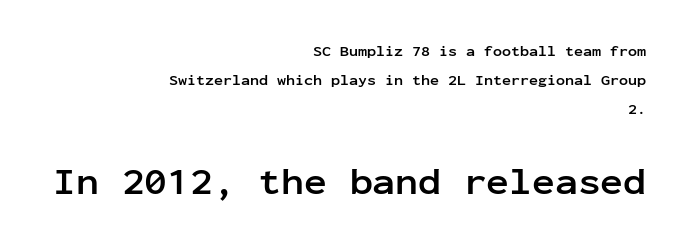
The image shows 38 px semibold sans-serif type, upright, monospaced; set right-aligned, loose line spacing (1.94x), normal letter spacing, not underlined; the second (bottom) block is 2.53x larger; low stroke contrast and a medium x-height.
